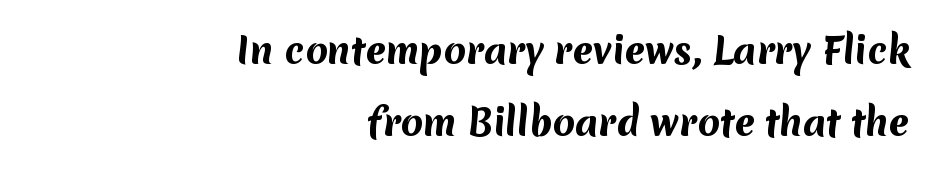
Vertical spacing — loose. Every row of glyphs terminates at an identical x-position on the right. How are the letters spaced? Ordinarily, with no added tracking. Strokes here are thick enough to call this a true bold.
